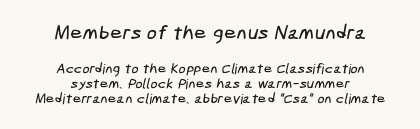
The image shows 20 px text type; set centered, tight line spacing (1.08x), normal letter spacing, not underlined; the first (top) block is 1.43x larger.
